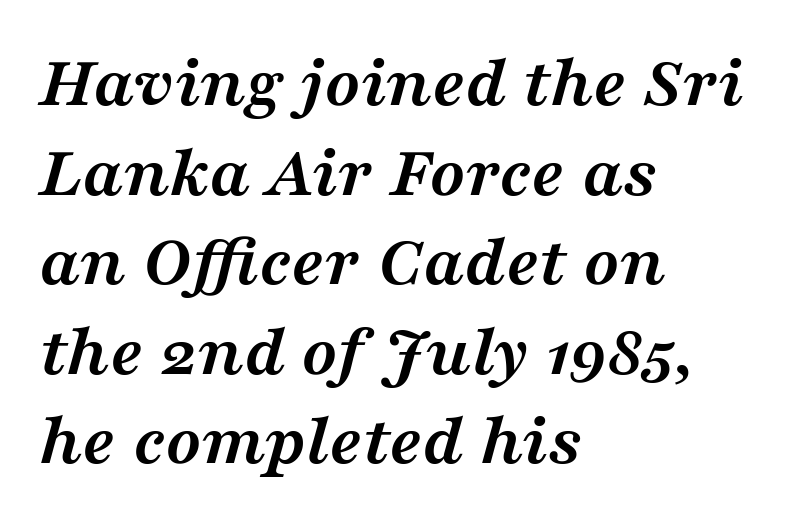
Horizontal alignment here is leftward, the default for most running prose. The letters are slanted; this is an italic face. Descender tails drop into unmarked territory. Is this a sans? No — the strokes have serifs. The type is set solid horizontally, with unmodified tracking. A typesetter would call this proportional, since set widths differ per character.
